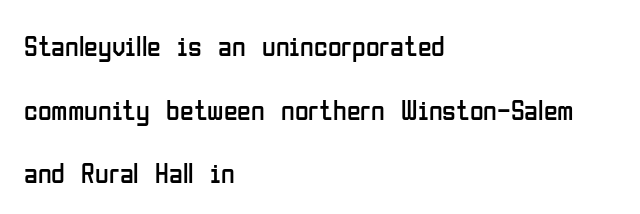
Type without underlining. These lines are rendered in a variable-pitch font. Each word holds together tightly as a unit, with standard inter-letter gaps. The weight would be labelled regular, book, light, or lighter still. Quick note: interline space is abundant.
